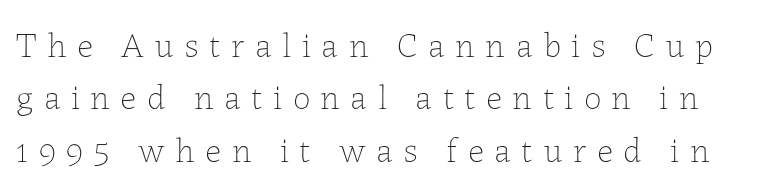
{"italic": "no", "bold": "no", "weight": "thin", "width": "normal", "stroke_contrast": "low", "x_height": "medium", "monospaced": "no", "underline": "no", "line_spacing": "normal", "line_spacing_ratio": 1.5, "letter_spacing": "wide", "letter_spacing_em": 0.3, "glyph_px": 35}
